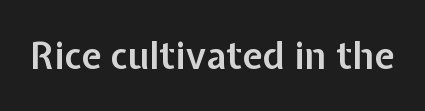
Default kerning and tracking; the words read as compact shapes. Every stem runs plumb, perpendicular to the baseline. Letterform terminals end flat and unadorned throughout the passage. The face used here is proportionally spaced, like ordinary book or web type. The strip under each line holds only bare page. Summary of weight: moderately heavy, a semibold.
